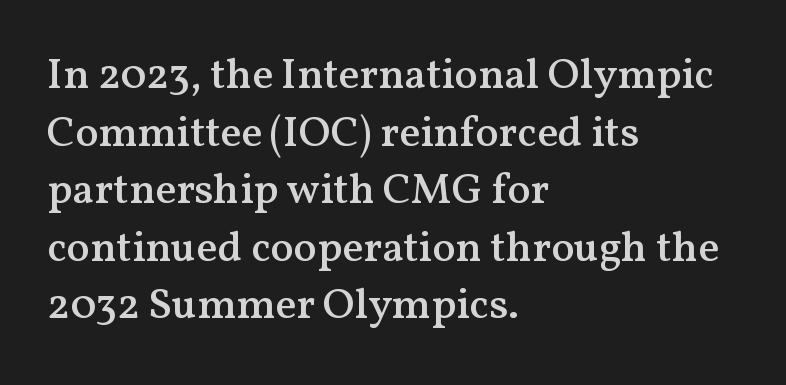
{"serif": "yes", "italic": "no", "bold": "semi", "weight": "semibold", "width": "normal", "stroke_contrast": "medium", "x_height": "medium", "monospaced": "no", "underline": "no", "align": "left", "line_spacing": "normal", "line_spacing_ratio": 1.34, "letter_spacing": "normal", "letter_spacing_em": 0.0, "glyph_px": 43}
